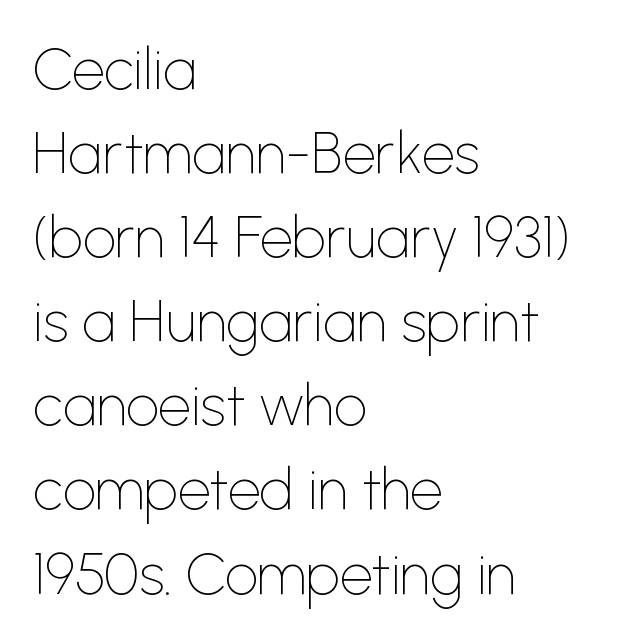
{"serif": "no", "italic": "no", "bold": "no", "weight": "thin", "width": "normal", "stroke_contrast": "low", "x_height": "medium", "monospaced": "no", "underline": "no", "align": "left", "line_spacing": "normal", "line_spacing_ratio": 1.45, "letter_spacing": "normal", "letter_spacing_em": 0.0, "glyph_px": 58}
